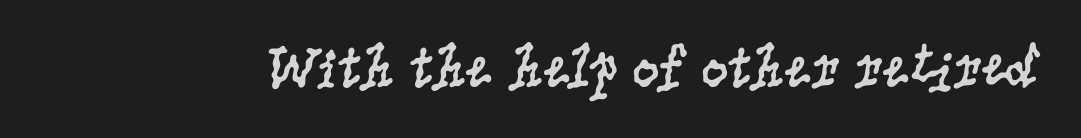
Q: Is the text bold? A: No.
Q: Is the typeface a serif or a sans-serif typeface? A: Serif.
Q: Is the text underlined? A: No.
Q: Is the spacing between letters normal or unusually wide? A: Normal.
Q: Width (condensed, normal, or wide)? A: Condensed.
Q: Stroke contrast? A: Low.
Q: x-height? A: Large.
Q: Monospaced? A: No.
